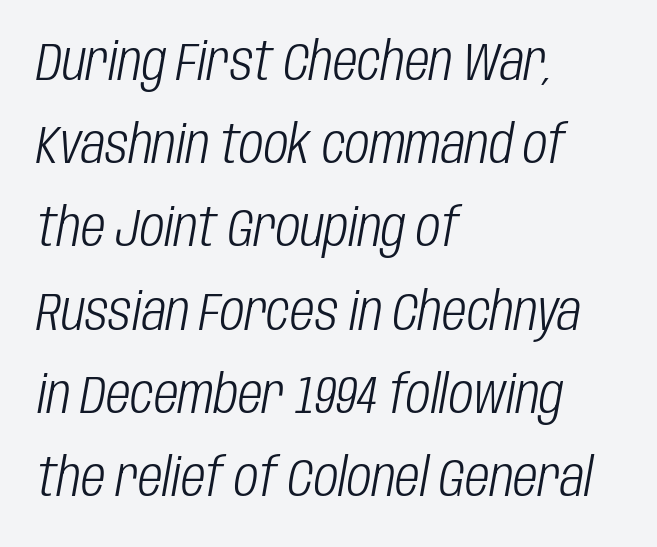
Check under the words: just untouched page. If you measured baseline to baseline, you'd find a middling distance. When letters slant like this, we call the style italic. Do the characters align in a grid? No, the font is proportional. Compared with typical body copy, the letter spacing here is the same.
